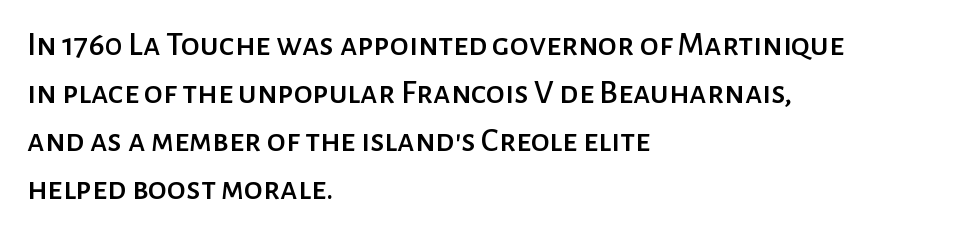
{"serif": "no", "italic": "no", "width": "normal", "stroke_contrast": "low", "x_height": "medium", "monospaced": "no", "underline": "no", "align": "left", "line_spacing": "normal", "line_spacing_ratio": 1.41, "letter_spacing": "normal", "letter_spacing_em": 0.0, "glyph_px": 34}
